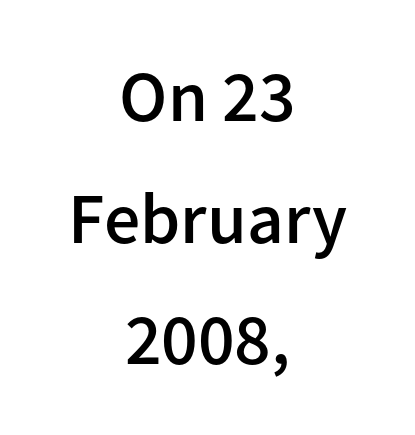
Q: Is the text bold? A: Semi-bold.
Q: Is the text italic (slanted)? A: No, it is upright.
Q: Is the typeface a serif or a sans-serif typeface? A: Sans-serif.
Q: Is the text underlined? A: No.
Q: How is the paragraph aligned? A: Centered.
Q: Is the spacing between letters normal or unusually wide? A: Normal.
Q: Is the spacing between lines tight, normal or loose? A: Normal.
Q: Width (condensed, normal, or wide)? A: Normal.
Q: Stroke contrast? A: Low.
Q: x-height? A: Medium.
Q: Monospaced? A: No.
